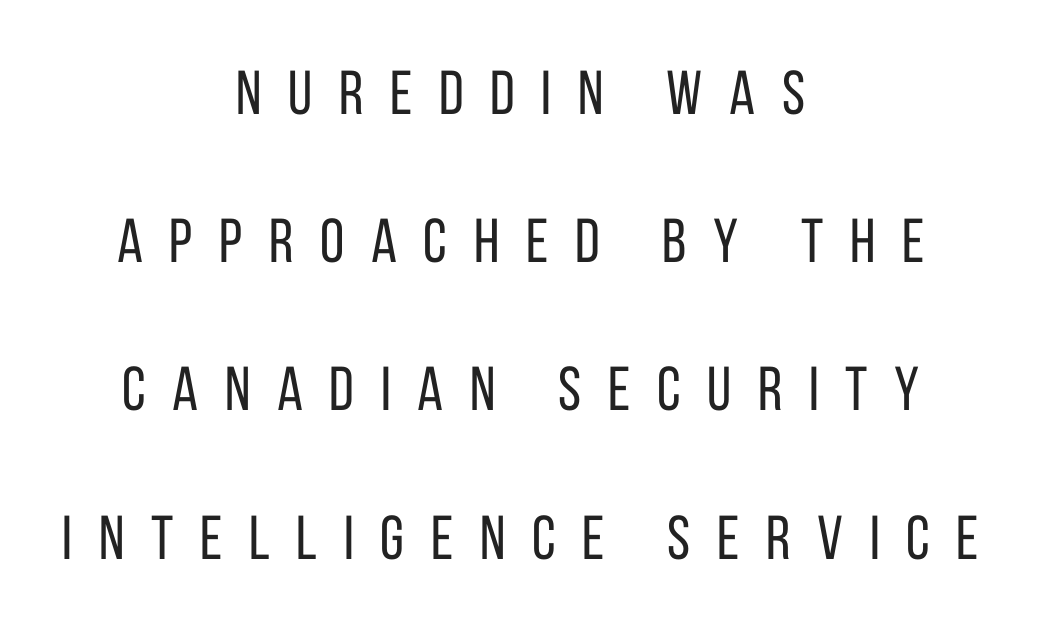
You can tell it's not italic because the verticals are truly vertical. Line spacing here is loose. Think of a printed novel: that variable character pitch is what you see here. No extra ink here — the face is not bold.
